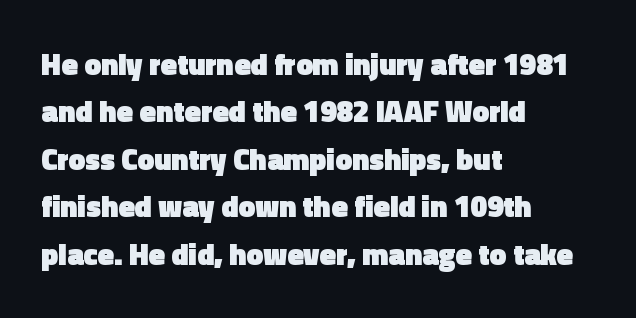
Looks like regular typesetting: each glyph gets only the width it needs. The paragraph has a hard left edge and a soft right edge. Check the space under the baseline: it is left empty. No feet cap the strokes, marking this as sans-serif type. A normal amount of white space separates one row of letters from the next. Honestly, the letter spacing is just normal — you wouldn't notice it.
